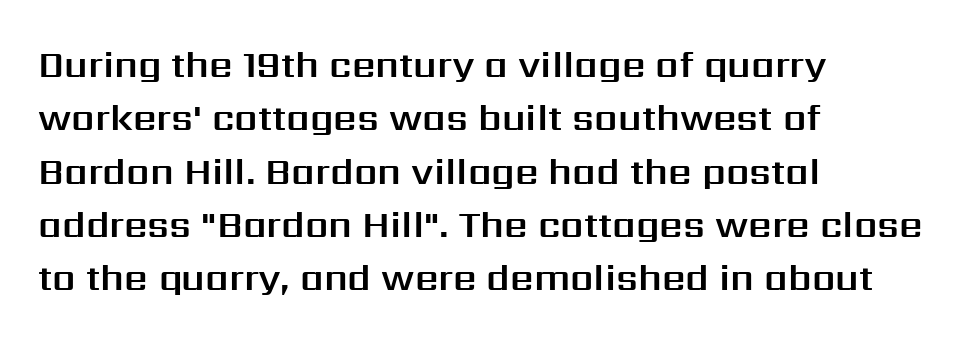
Q: Is the text italic (slanted)? A: No, it is upright.
Q: Is the typeface a serif or a sans-serif typeface? A: Sans-serif.
Q: Is the text underlined? A: No.
Q: How is the paragraph aligned? A: Left-aligned.
Q: Is the spacing between letters normal or unusually wide? A: Normal.
Q: Is the spacing between lines tight, normal or loose? A: Normal.
Q: Width (condensed, normal, or wide)? A: Normal.
Q: Stroke contrast? A: Medium.
Q: x-height? A: Medium.
Q: Monospaced? A: No.
